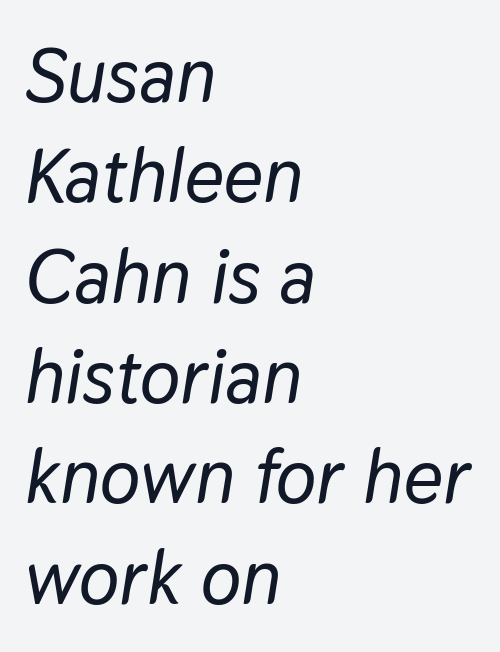
The image shows 76 px text type, italic (leaning right); set left-aligned, normal line spacing (1.32x), normal letter spacing, not underlined; low stroke contrast and a medium x-height.
